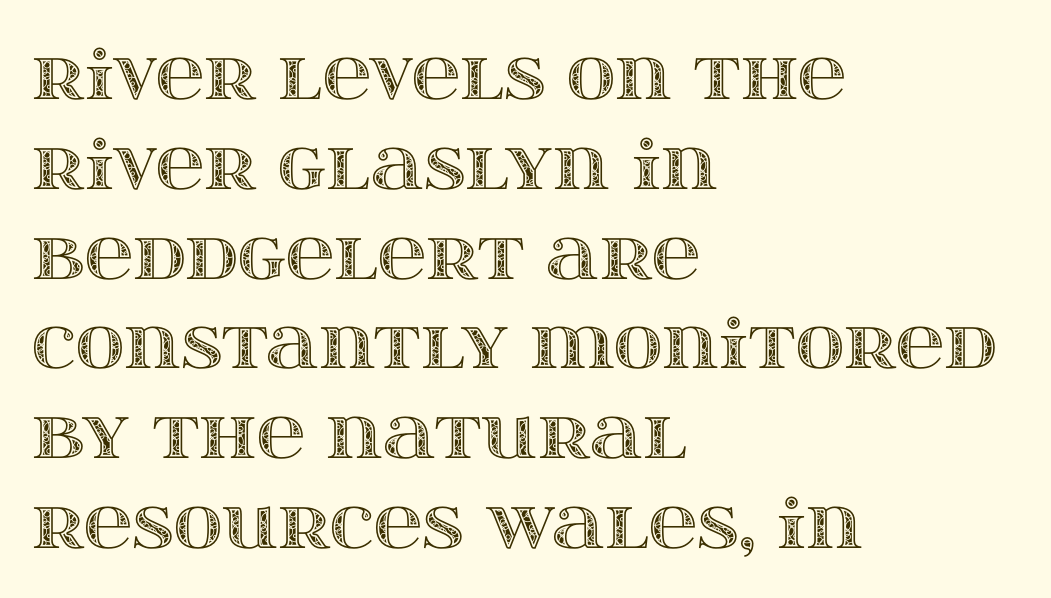
{"italic": "no", "width": "wide", "x_height": "large", "monospaced": "no", "underline": "no", "align": "left", "line_spacing": "normal", "line_spacing_ratio": 1.34, "letter_spacing": "normal", "letter_spacing_em": 0.0, "glyph_px": 67}
